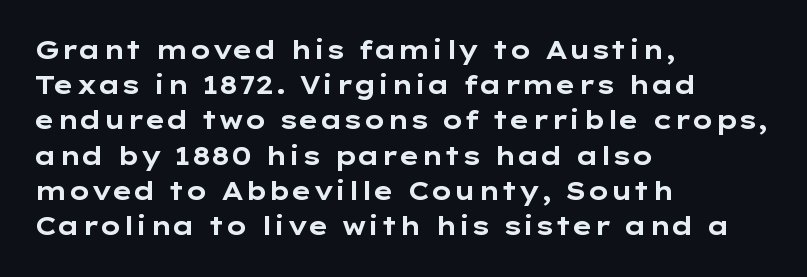
{"italic": "no", "bold": "yes", "underline": "no", "align": "left", "line_spacing": "normal", "line_spacing_ratio": 1.41, "letter_spacing": "normal", "letter_spacing_em": 0.0, "glyph_px": 25}
